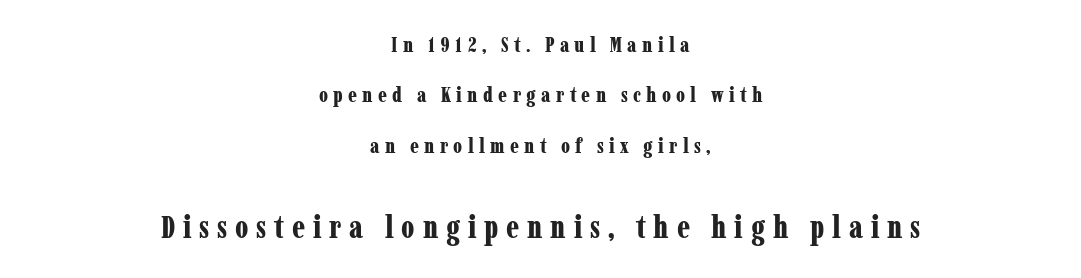
The rendering shows small feet on the letterforms — a serif design. Caption: upper text group reduced, lower text group enlarged. Widely set lines give the paragraph a tall, airy silhouette. Character widths vary here, with narrow letters taking less room than wide ones.
